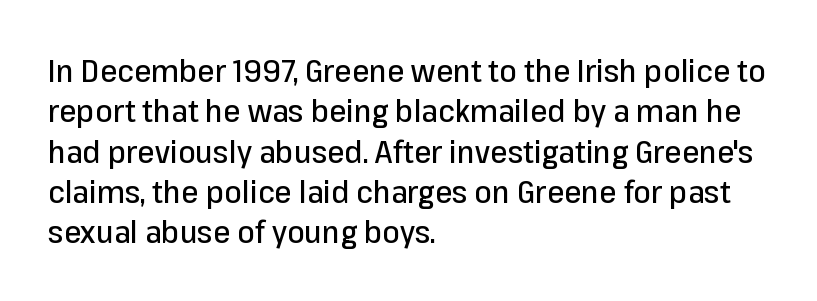
{"serif": "no", "italic": "no", "width": "normal", "stroke_contrast": "low", "x_height": "medium", "monospaced": "no", "underline": "no", "align": "left", "line_spacing": "normal", "line_spacing_ratio": 1.3, "letter_spacing": "normal", "letter_spacing_em": 0.0, "glyph_px": 31}
